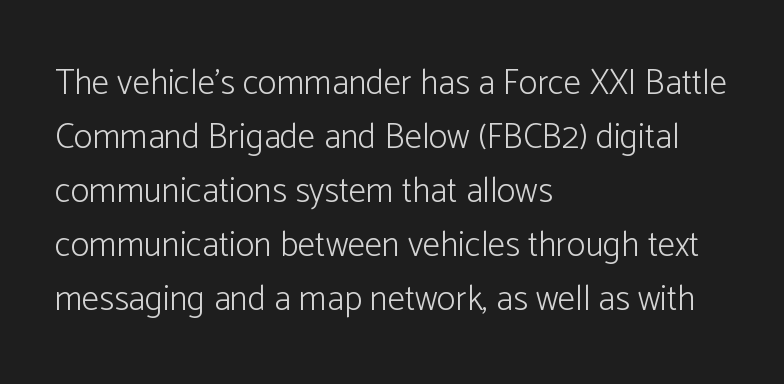
The passage shown is not bold in any degree. The typeface chosen for these lines omits serifs. The rendering keeps characters at their native spacing. A classic flush-left, rag-right setting is used for this passage.
